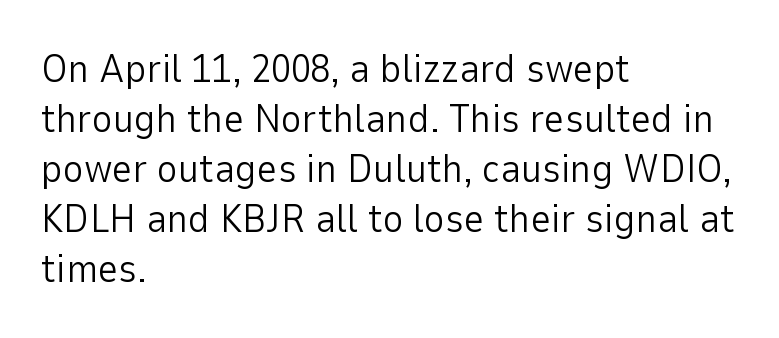
{"serif": "no", "italic": "no", "bold": "no", "weight": "light", "width": "normal", "stroke_contrast": "low", "x_height": "medium", "monospaced": "no", "underline": "no", "align": "left", "line_spacing": "normal", "line_spacing_ratio": 1.25, "letter_spacing": "normal", "letter_spacing_em": 0.0, "glyph_px": 40}
